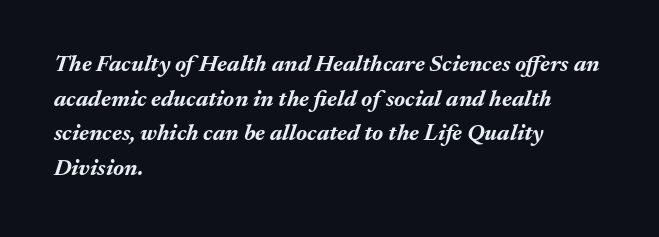
Horizontally, the lines are justified to the leading edge only. Nothing unusual about the tracking: characters are spaced as the font intends. Posture: slanted. Regular leading.
